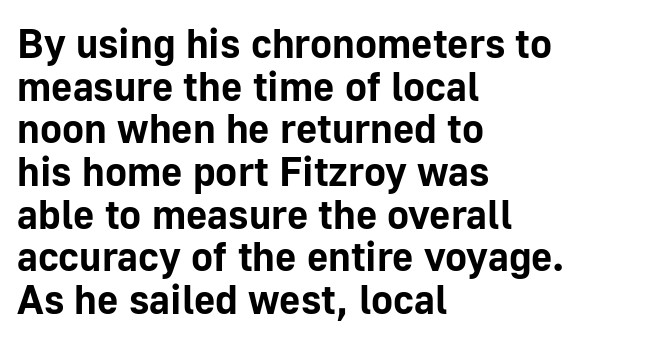
{"serif": "no", "italic": "no", "bold": "yes", "weight": "bold", "width": "normal", "stroke_contrast": "low", "x_height": "medium", "monospaced": "no", "underline": "no", "align": "left", "line_spacing": "tight", "line_spacing_ratio": 1.04, "letter_spacing": "normal", "letter_spacing_em": 0.0, "glyph_px": 41}
